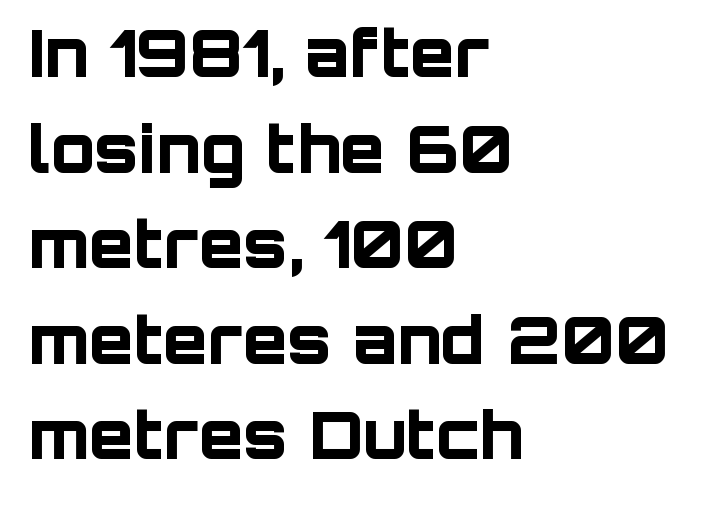
Q: Is the text bold? A: Yes.
Q: Is the text italic (slanted)? A: No, it is upright.
Q: Is the typeface a serif or a sans-serif typeface? A: Sans-serif.
Q: Is the text underlined? A: No.
Q: How is the paragraph aligned? A: Left-aligned.
Q: Is the spacing between letters normal or unusually wide? A: Normal.
Q: Is the spacing between lines tight, normal or loose? A: Normal.
Q: Width (condensed, normal, or wide)? A: Normal.
Q: Stroke contrast? A: Low.
Q: x-height? A: Large.
Q: Monospaced? A: No.
